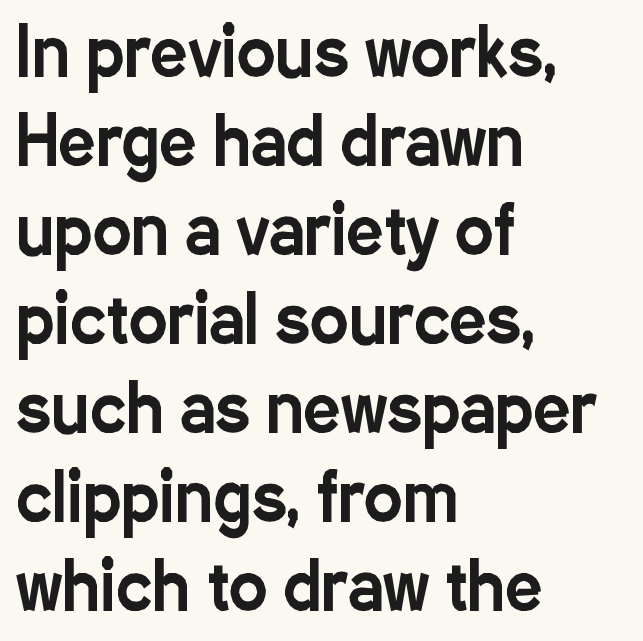
{"serif": "no", "italic": "no", "width": "condensed", "stroke_contrast": "low", "x_height": "medium", "monospaced": "no", "underline": "no", "align": "left", "line_spacing": "normal", "line_spacing_ratio": 1.37, "letter_spacing": "normal", "letter_spacing_em": 0.0, "glyph_px": 65}
